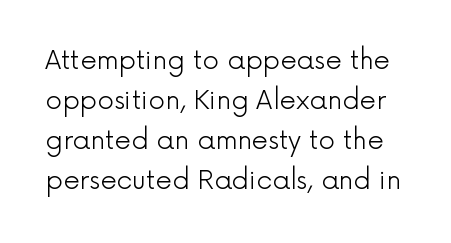
{"italic": "no", "bold": "no", "underline": "no", "line_spacing": "normal", "line_spacing_ratio": 1.54, "letter_spacing": "normal", "letter_spacing_em": 0.0, "glyph_px": 26}
